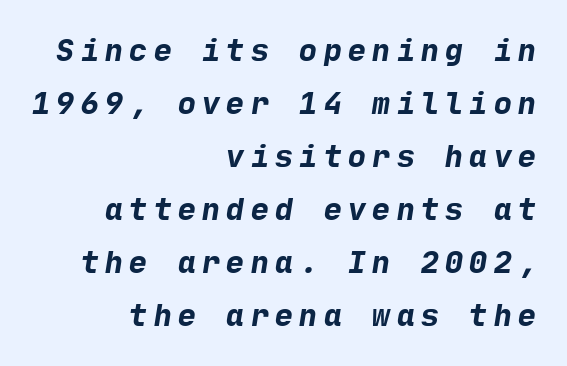
{"serif": "no", "bold": "yes", "weight": "bold", "width": "normal", "stroke_contrast": "low", "x_height": "medium", "underline": "no", "align": "right", "line_spacing_ratio": 1.77, "letter_spacing": "wide", "letter_spacing_em": 0.21, "glyph_px": 30}
